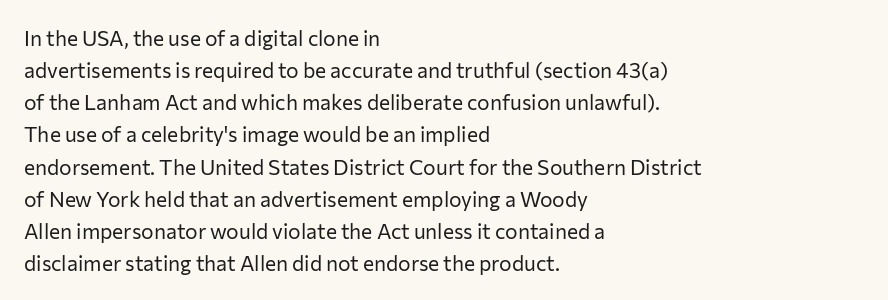
Q: Is the text bold? A: No.
Q: Is the text italic (slanted)? A: No, it is upright.
Q: Is the text underlined? A: No.
Q: How is the paragraph aligned? A: Left-aligned.
Q: Is the spacing between letters normal or unusually wide? A: Normal.
Q: Is the spacing between lines tight, normal or loose? A: Normal.
